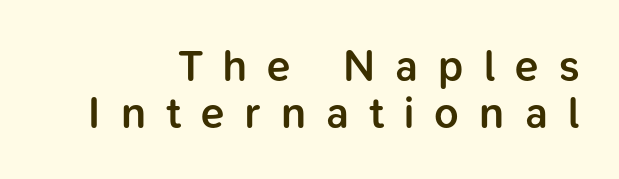
Q: Is the text bold? A: Semi-bold.
Q: Is the text italic (slanted)? A: No, it is upright.
Q: Is the typeface a serif or a sans-serif typeface? A: Sans-serif.
Q: Is the text underlined? A: No.
Q: How is the paragraph aligned? A: Right-aligned.
Q: Is the spacing between letters normal or unusually wide? A: Unusually wide.
Q: Is the spacing between lines tight, normal or loose? A: Tight.
Q: Width (condensed, normal, or wide)? A: Normal.
Q: Stroke contrast? A: Low.
Q: x-height? A: Medium.
Q: Monospaced? A: No.
